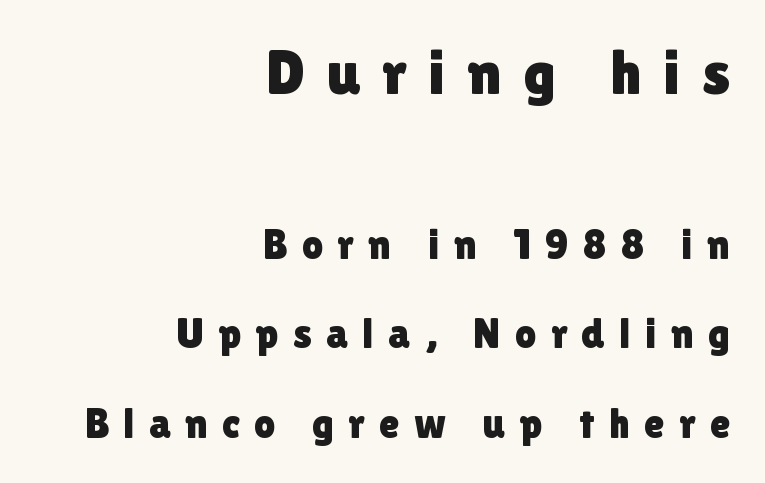
Q: Is the text italic (slanted)? A: No, it is upright.
Q: Is the typeface a serif or a sans-serif typeface? A: Sans-serif.
Q: Is the text underlined? A: No.
Q: How is the paragraph aligned? A: Right-aligned.
Q: Is the spacing between letters normal or unusually wide? A: Unusually wide.
Q: Is the spacing between lines tight, normal or loose? A: Loose.
Q: Which block of text is set in a larger size, the first (top) or the second (bottom)? A: The first (top) one.
Q: Width (condensed, normal, or wide)? A: Normal.
Q: x-height? A: Medium.
Q: Monospaced? A: No.
